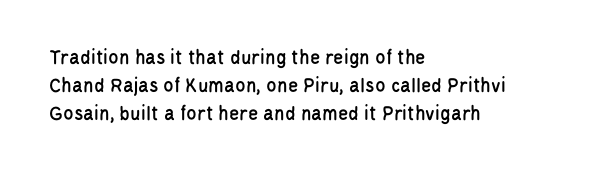
The image shows 21 px text type, upright; set left-aligned, normal line spacing (1.34x), normal letter spacing, not underlined.
